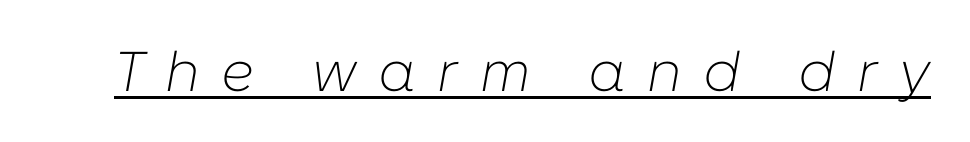
Q: Is the text bold? A: No.
Q: Is the text italic (slanted)? A: Yes, it leans right by about 10 degrees.
Q: Is the text underlined? A: Yes.
Q: Is the spacing between letters normal or unusually wide? A: Unusually wide.
Q: Width (condensed, normal, or wide)? A: Normal.
Q: Stroke contrast? A: Low.
Q: x-height? A: Medium.
Q: Monospaced? A: No.
